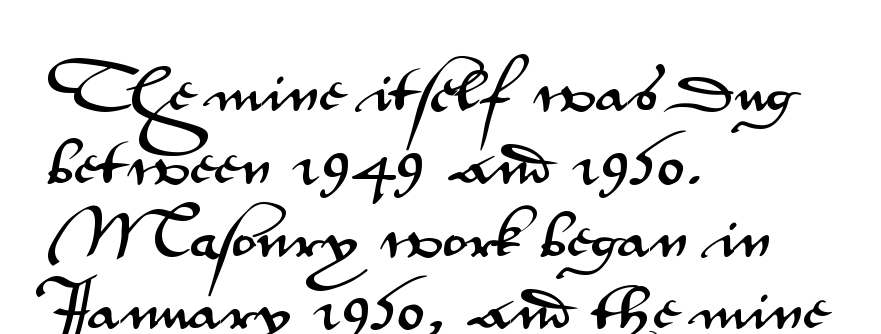
Here the designer chose a conventional face with non-uniform glyph widths. Regarding leading, the lines here are spaced in the standard way. Clear beneath every line of the passage. There is no visible air inserted between adjacent glyphs.
